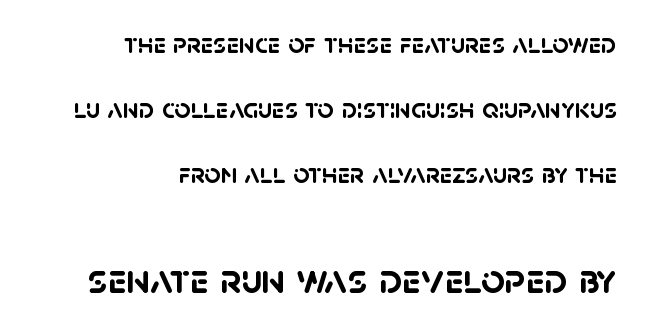
Does the type have serifs? No, each stem ends abruptly. Honestly, the letter spacing is just normal — you wouldn't notice it. Does the weight exceed regular? Yes, all the way to bold. The baseline area is clear. Horizontally, the lines are justified to the trailing edge only.
